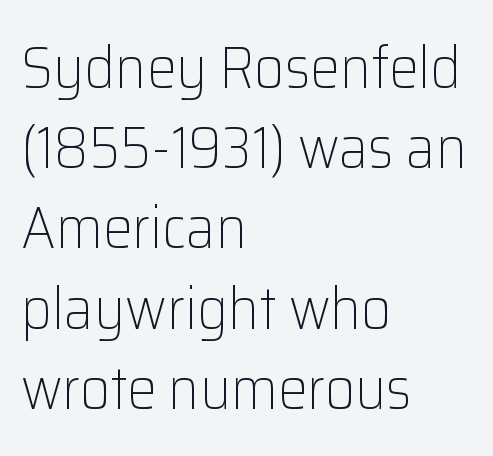
{"serif": "no", "italic": "no", "bold": "no", "weight": "light", "width": "normal", "stroke_contrast": "low", "x_height": "medium", "monospaced": "no", "underline": "no", "align": "left", "line_spacing": "normal", "line_spacing_ratio": 1.36, "letter_spacing": "normal", "letter_spacing_em": 0.0, "glyph_px": 59}
